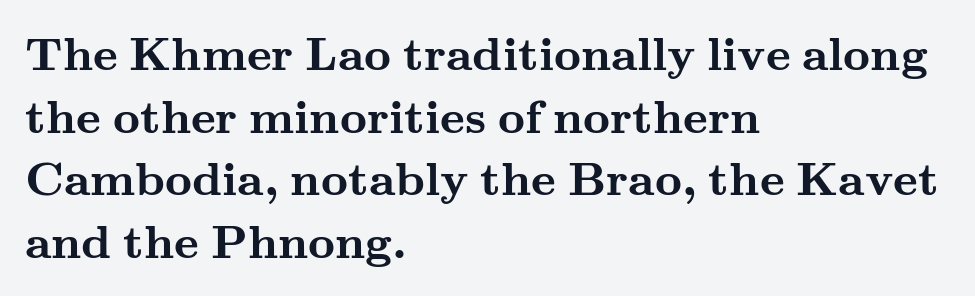
{"serif": "yes", "italic": "no", "bold": "yes", "weight": "semibold", "width": "wide", "stroke_contrast": "medium", "x_height": "small", "monospaced": "no", "underline": "no", "align": "left", "line_spacing": "normal", "line_spacing_ratio": 1.33, "letter_spacing": "normal", "letter_spacing_em": 0.0, "glyph_px": 47}
